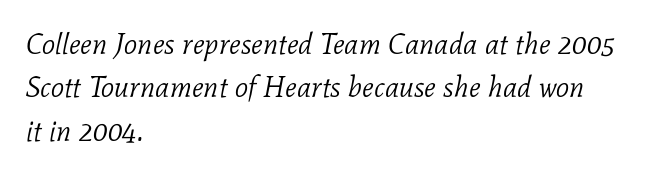
Q: Is the text bold? A: No.
Q: Is the text italic (slanted)? A: Yes, it leans right by about 11 degrees.
Q: Is the typeface a serif or a sans-serif typeface? A: Serif.
Q: Is the text underlined? A: No.
Q: How is the paragraph aligned? A: Left-aligned.
Q: Is the spacing between letters normal or unusually wide? A: Normal.
Q: Is the spacing between lines tight, normal or loose? A: Normal.
Q: Width (condensed, normal, or wide)? A: Normal.
Q: Stroke contrast? A: Low.
Q: x-height? A: Medium.
Q: Monospaced? A: No.
